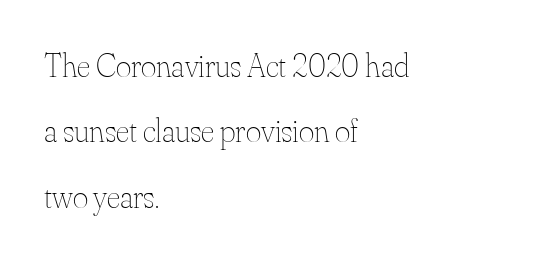
The glyphs are unaccompanied by any horizontal stroke below them. Unlike italic type, these characters show no tilt at all. The strokes are not fattened; the text isn't bold. Each letter keeps its own natural width here, so spacing adapts to shape. Rows of type keep a wide berth in the vertical direction. Nobody touched the tracking dial on this one.
